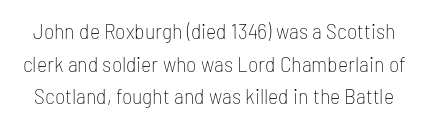
{"italic": "no", "bold": "no", "underline": "no", "line_spacing": "normal", "line_spacing_ratio": 1.48, "letter_spacing": "normal", "letter_spacing_em": 0.0, "glyph_px": 22}
